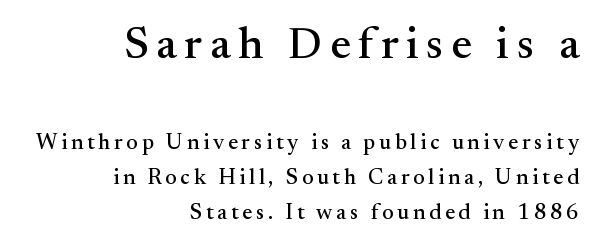
Is this a fixed-width face? No — the glyphs have proportional, varying widths. The block of text has a typical density, with ordinary space between rows. Every row of glyphs terminates at an identical x-position on the right. The passage shown is not underscored anywhere. The axis of the letterforms is exactly vertical.
